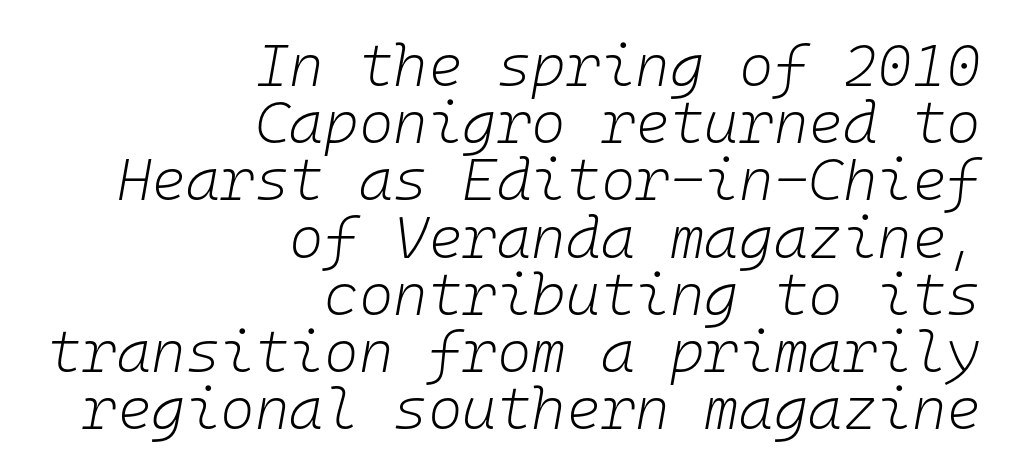
Compared with ordinary roman type, these characters are visibly tilted. The passage shown is not bold in any degree. Does the leading feel generous? Not at all — it's pinched. A clean baseline with only descenders dipping below it.
